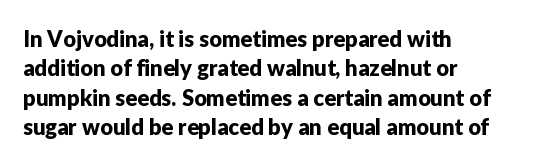
Q: Is the text italic (slanted)? A: No, it is upright.
Q: Is the text underlined? A: No.
Q: How is the paragraph aligned? A: Left-aligned.
Q: Is the spacing between letters normal or unusually wide? A: Normal.
Q: Is the spacing between lines tight, normal or loose? A: Normal.
